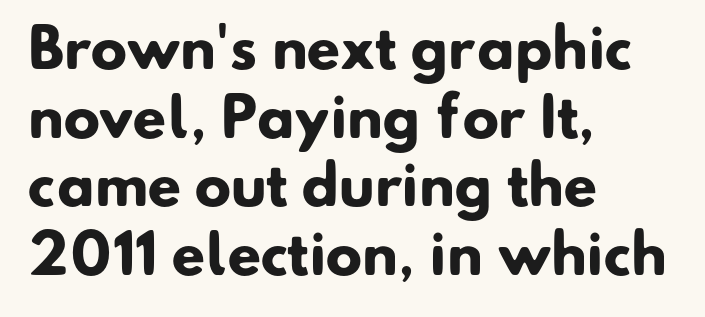
Is this a fixed-width face? No — the glyphs have proportional, varying widths. Here the glyphs are tracked normally, forming tight word shapes. Reading down the block, your eye returns to a fixed left position each line. Plain, unruled lines of type.
